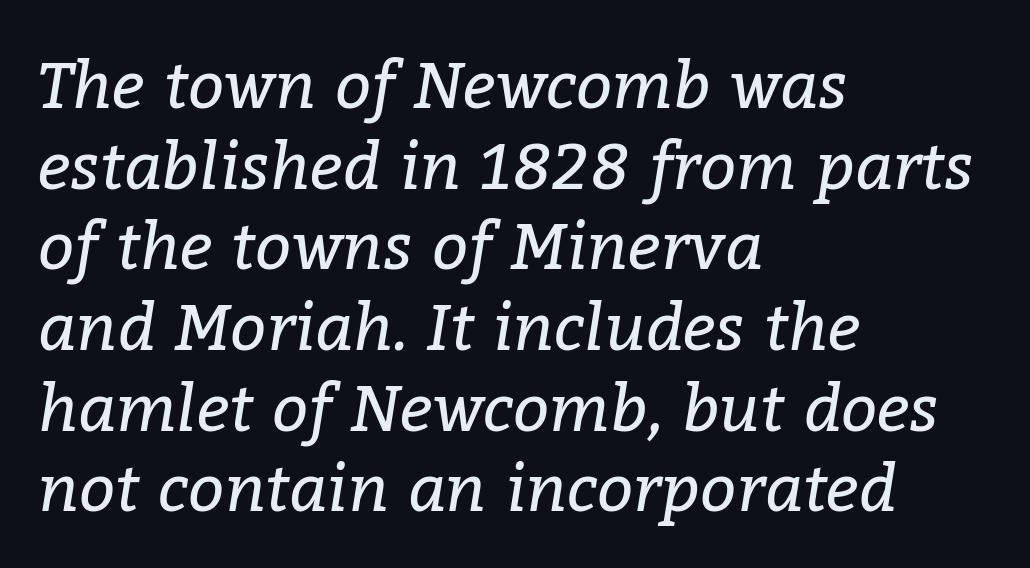
One glance says typical: line gaps are just what's usual. Would a proofreader flag this as italicized? Yes. A typesetter would call this zero additional tracking. This rendering features lettering with no underline. Do the characters align in a grid? No, the font is proportional. Does the copy run flush right? No — it runs flush left.
